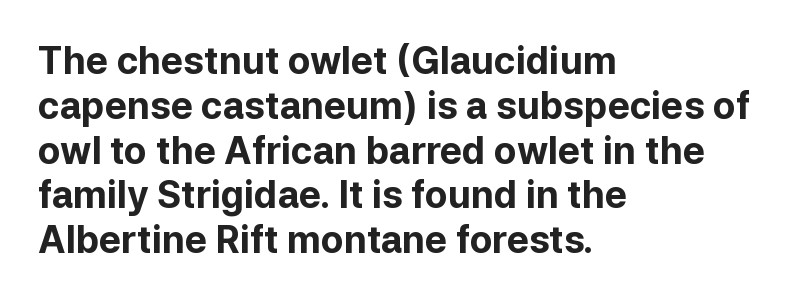
Note the varied advance widths — an 'i' is clearly narrower than an 'm'. Tall strokes in this sample are plumb rather than angled. The face used here is rendered with its standard letterfit. Which margin do the lines hug? The left one — the right edge is uneven. Each letter's strokes conclude bluntly, with no projecting serifs. Descender tails drop into unmarked territory.
